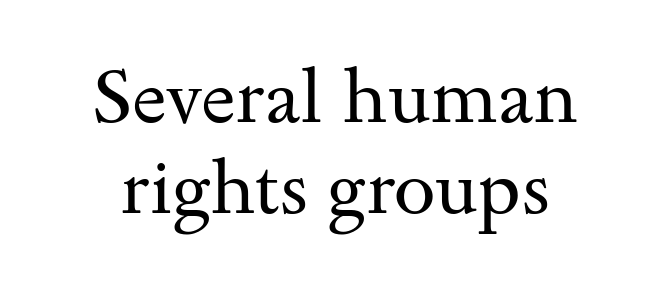
The image shows 75 px regular-weight, wide serif type, upright; set line spacing 1.21x, normal letter spacing, not underlined; medium stroke contrast and a small x-height.
